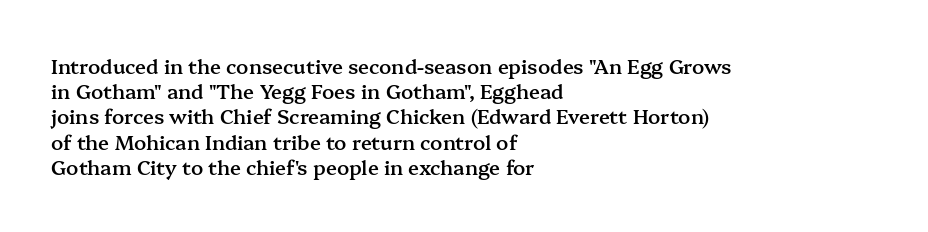
{"italic": "no", "bold": "semi", "underline": "no", "align": "left", "line_spacing": "normal", "line_spacing_ratio": 1.26, "letter_spacing": "normal", "letter_spacing_em": 0.0, "glyph_px": 20}
